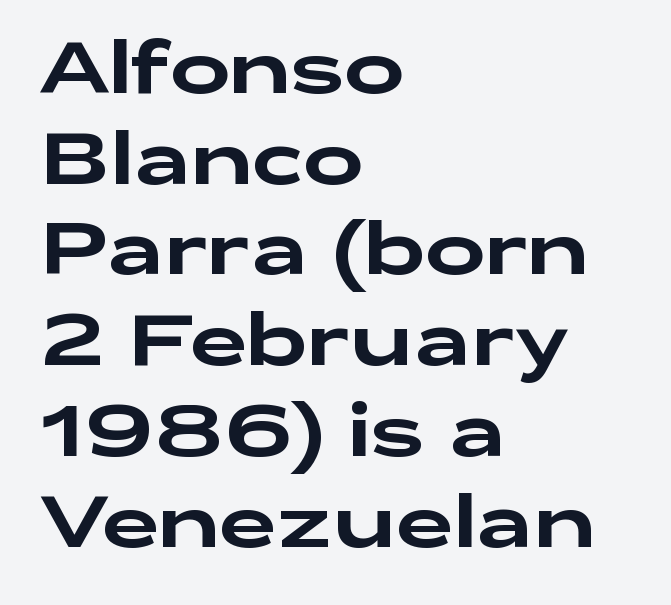
Q: Is the text italic (slanted)? A: No, it is upright.
Q: Is the typeface a serif or a sans-serif typeface? A: Sans-serif.
Q: Is the text underlined? A: No.
Q: How is the paragraph aligned? A: Left-aligned.
Q: Is the spacing between letters normal or unusually wide? A: Normal.
Q: Is the spacing between lines tight, normal or loose? A: Normal.
Q: Width (condensed, normal, or wide)? A: Wide.
Q: Stroke contrast? A: Low.
Q: x-height? A: Medium.
Q: Monospaced? A: No.
